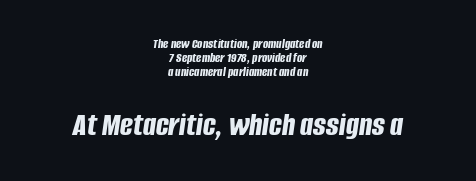
Its strokes are broad and dark, the hallmark of bold type. Does the leading feel generous? Not at all — it's pinched. Has an underline been added? It has not. The gaps between neighbouring characters are ordinary and unremarkable. The rendering positions every line midway between the sides.
